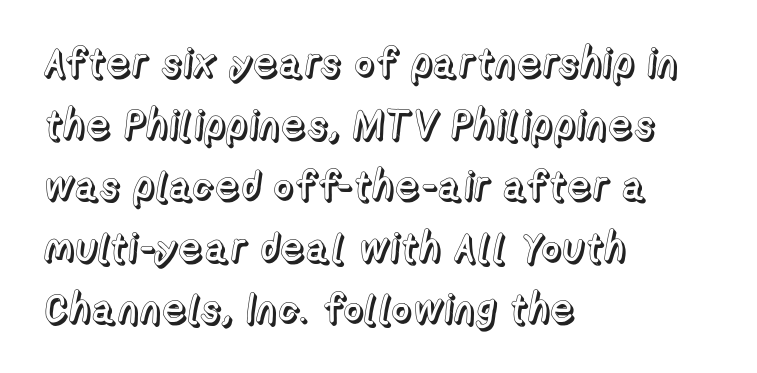
The image shows 40 px text type; set left-aligned, normal line spacing (1.54x), normal letter spacing, not underlined; a medium x-height.
